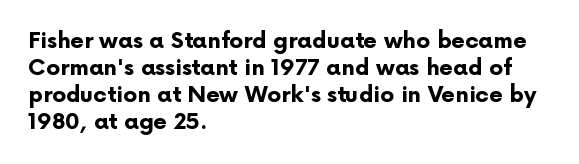
Q: Is the text bold? A: Yes.
Q: Is the text italic (slanted)? A: No, it is upright.
Q: Is the text underlined? A: No.
Q: How is the paragraph aligned? A: Left-aligned.
Q: Is the spacing between letters normal or unusually wide? A: Normal.
